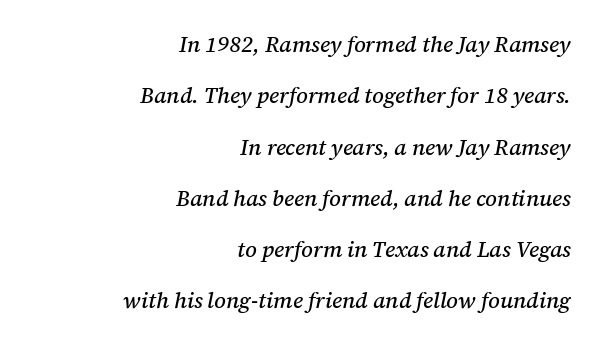
Q: Is the text italic (slanted)? A: Yes, it leans right by about 12 degrees.
Q: Is the text underlined? A: No.
Q: How is the paragraph aligned? A: Right-aligned.
Q: Is the spacing between letters normal or unusually wide? A: Normal.
Q: Is the spacing between lines tight, normal or loose? A: Loose.
